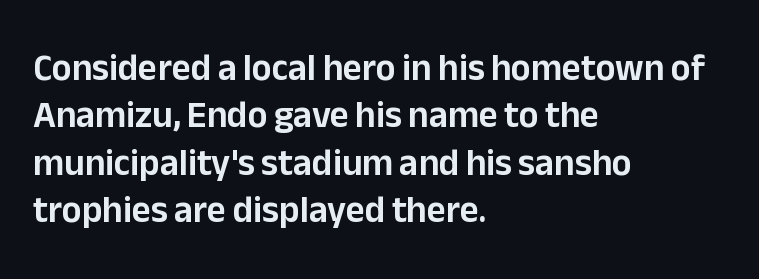
The image shows 37 px sans-serif type, upright; set left-aligned, normal line spacing (1.28x), normal letter spacing, not underlined; low stroke contrast and a medium x-height.
